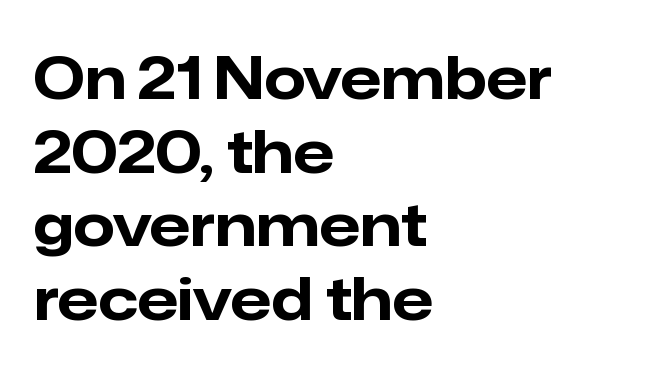
Q: Is the text bold? A: Yes.
Q: Is the text italic (slanted)? A: No, it is upright.
Q: Is the typeface a serif or a sans-serif typeface? A: Sans-serif.
Q: Is the text underlined? A: No.
Q: How is the paragraph aligned? A: Left-aligned.
Q: Is the spacing between letters normal or unusually wide? A: Normal.
Q: Is the spacing between lines tight, normal or loose? A: Normal.
Q: Width (condensed, normal, or wide)? A: Normal.
Q: Stroke contrast? A: Low.
Q: x-height? A: Medium.
Q: Monospaced? A: No.
